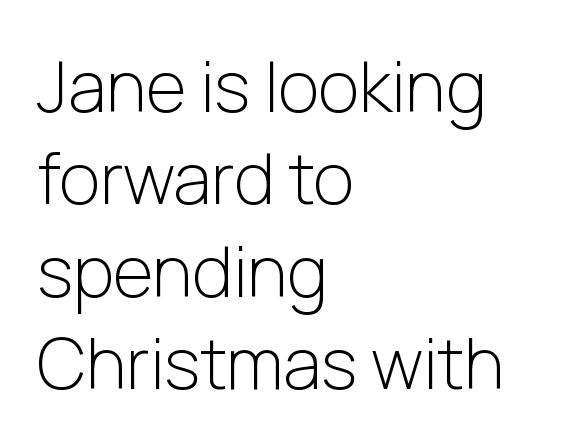
Nobody drew a line under any word here. Evenly set lines give the paragraph a standard silhouette. Nope, not italic — everything's standing straight. Default kerning and tracking; the words read as compact shapes.
